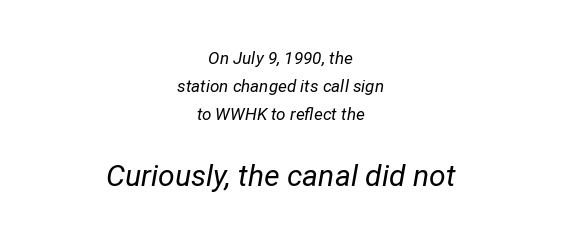
Q: Is the text bold? A: No.
Q: Is the text italic (slanted)? A: Yes, it leans right by about 12 degrees.
Q: Is the text underlined? A: No.
Q: How is the paragraph aligned? A: Centered.
Q: Is the spacing between letters normal or unusually wide? A: Normal.
Q: Is the spacing between lines tight, normal or loose? A: Normal.
Q: Which block of text is set in a larger size, the first (top) or the second (bottom)? A: The second (bottom) one.
Q: Width (condensed, normal, or wide)? A: Normal.
Q: Stroke contrast? A: Low.
Q: x-height? A: Medium.
Q: Monospaced? A: No.
